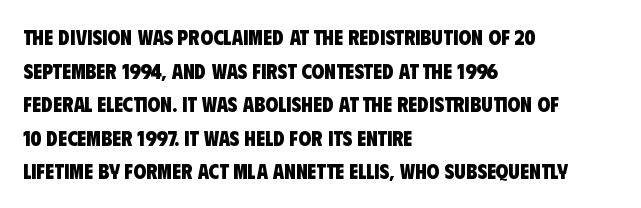
Tracking here is standard; glyphs follow each other at the usual distance. Horizontally, the lines are justified to the leading edge only. The words here are not underlined. How heavy is the stroke? Heavy — this is a bold. Successive baselines arrive at the customary interval.
